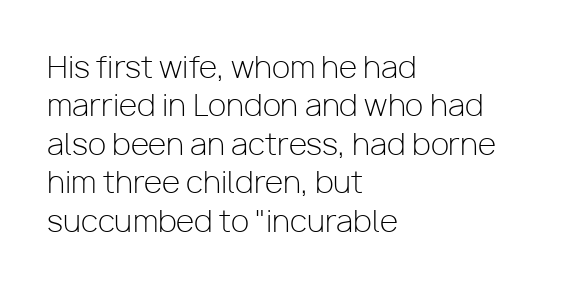
Glance below the letters and you will spot only blank space. Upright lettering throughout. Each letter's strokes conclude bluntly, with no projecting serifs. You could not count columns in this text — the font is proportionally spaced.
